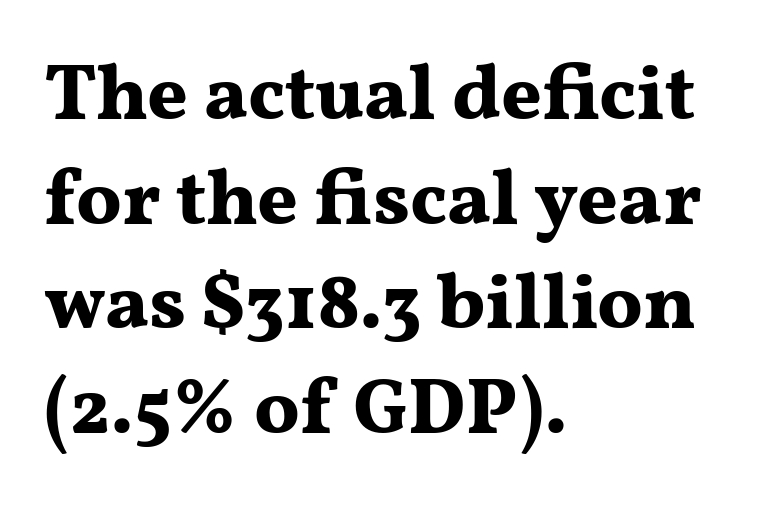
Q: Is the text bold? A: Yes.
Q: Is the text italic (slanted)? A: No, it is upright.
Q: Is the typeface a serif or a sans-serif typeface? A: Serif.
Q: Is the text underlined? A: No.
Q: How is the paragraph aligned? A: Left-aligned.
Q: Is the spacing between letters normal or unusually wide? A: Normal.
Q: Is the spacing between lines tight, normal or loose? A: Normal.
Q: Width (condensed, normal, or wide)? A: Wide.
Q: Stroke contrast? A: Medium.
Q: x-height? A: Medium.
Q: Monospaced? A: No.
